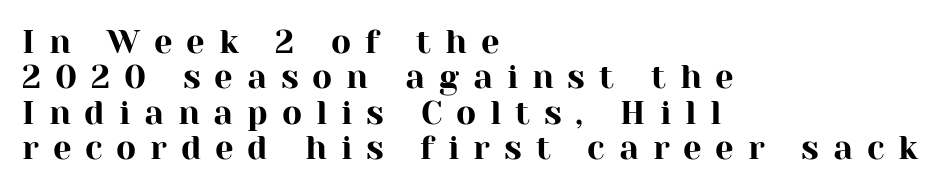
The image shows 33 px serif type, upright; set left-aligned, tight line spacing (1.07x), unusually wide letter spacing (+0.42 em), not underlined; high stroke contrast and a medium x-height.
